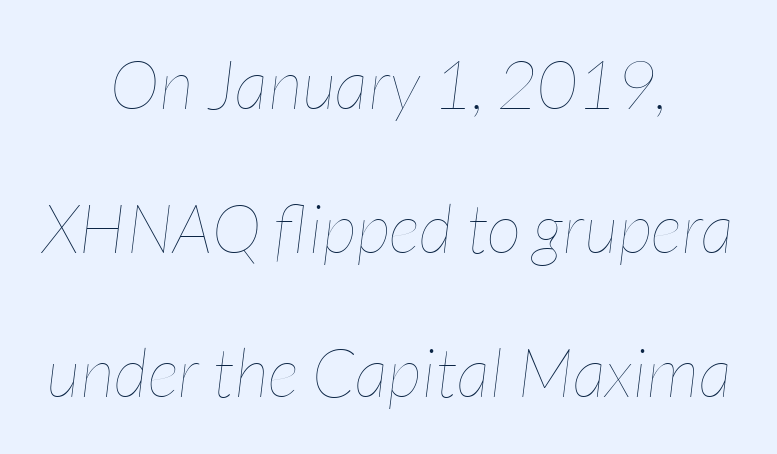
Centered paragraph, ragged on both sides. The face used here is proportionally spaced, like ordinary book or web type. Does the leading feel generous? Absolutely, it's lavish. Every character sits at an angle, as italics do. A typesetter would call this zero additional tracking.
